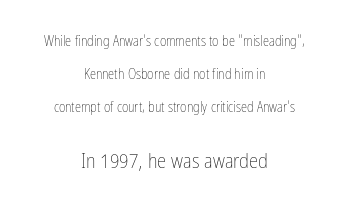
{"italic": "no", "bold": "no", "underline": "no", "align": "center", "line_spacing": "loose", "line_spacing_ratio": 2.34, "letter_spacing": "normal", "letter_spacing_em": 0.0, "larger_block": "second", "size_ratio": 1.5, "glyph_px": 21}
